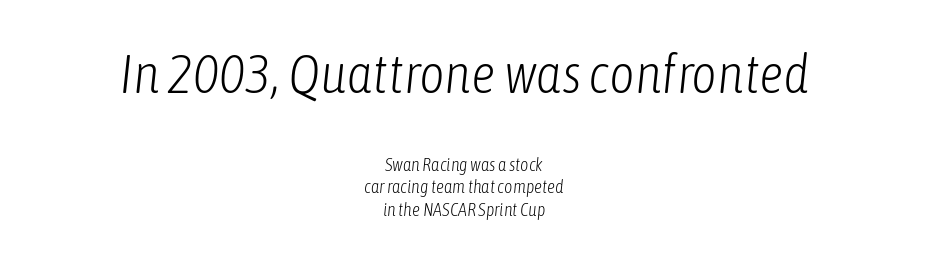
The image shows 55 px light, condensed type, italic (leaning right); set centered, normal line spacing (1.25x), normal letter spacing, not underlined; the first (top) block is 3.06x larger; low stroke contrast and a medium x-height.
